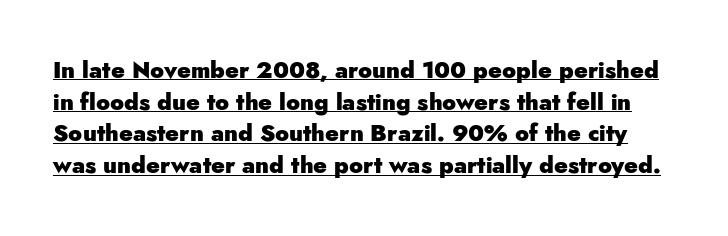
Posture: upright roman. This is underlined copy, the kind a proofreader might mark for attention. The characters look thick and weighty, a clear bold. Successive baselines arrive at the customary interval.
